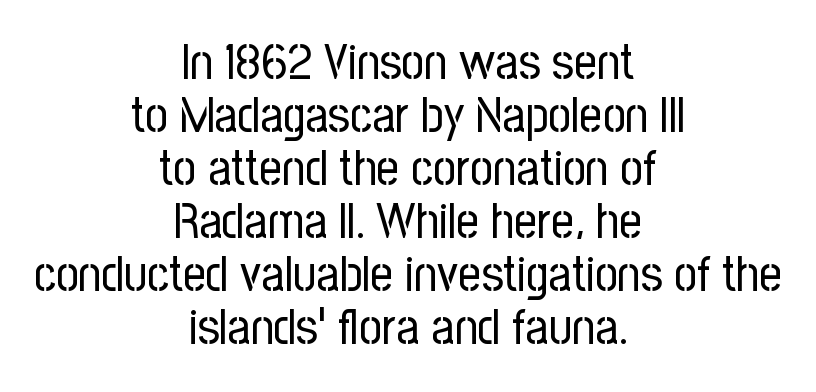
The image shows 50 px regular-weight, condensed sans-serif type, upright; set centered, tight line spacing (1.06x), normal letter spacing, not underlined; low stroke contrast and a medium x-height.
